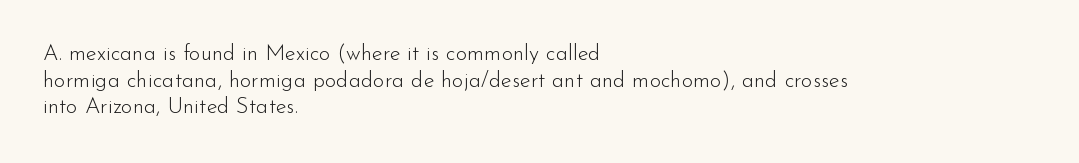
{"italic": "no", "bold": "no", "underline": "no", "align": "left", "line_spacing_ratio": 1.21, "letter_spacing": "normal", "letter_spacing_em": 0.0, "glyph_px": 22}
